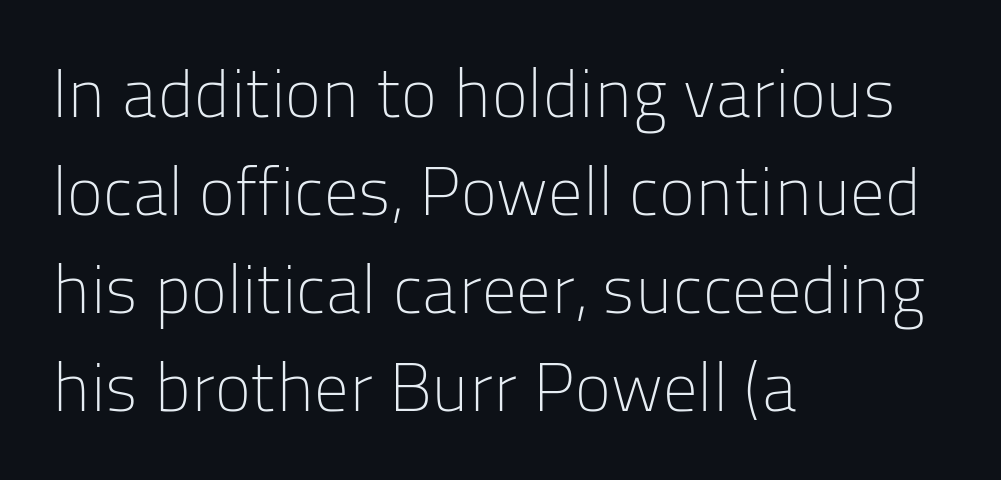
Q: Is the text bold? A: No.
Q: Is the text italic (slanted)? A: No, it is upright.
Q: Is the typeface a serif or a sans-serif typeface? A: Sans-serif.
Q: Is the text underlined? A: No.
Q: How is the paragraph aligned? A: Left-aligned.
Q: Is the spacing between letters normal or unusually wide? A: Normal.
Q: Is the spacing between lines tight, normal or loose? A: Normal.
Q: Width (condensed, normal, or wide)? A: Normal.
Q: Stroke contrast? A: Low.
Q: x-height? A: Medium.
Q: Monospaced? A: No.
